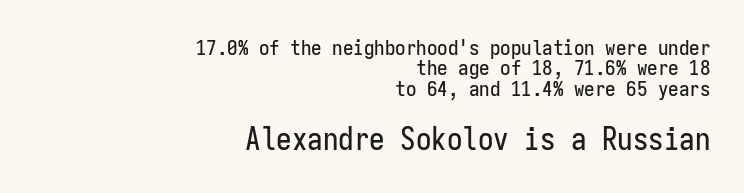
The image shows 31 px condensed sans-serif type, upright, monospaced; set right-aligned, tight line spacing (0.97x), normal letter spacing, not underlined; the second (bottom) block is 1.48x larger; low stroke contrast and a medium x-height.
